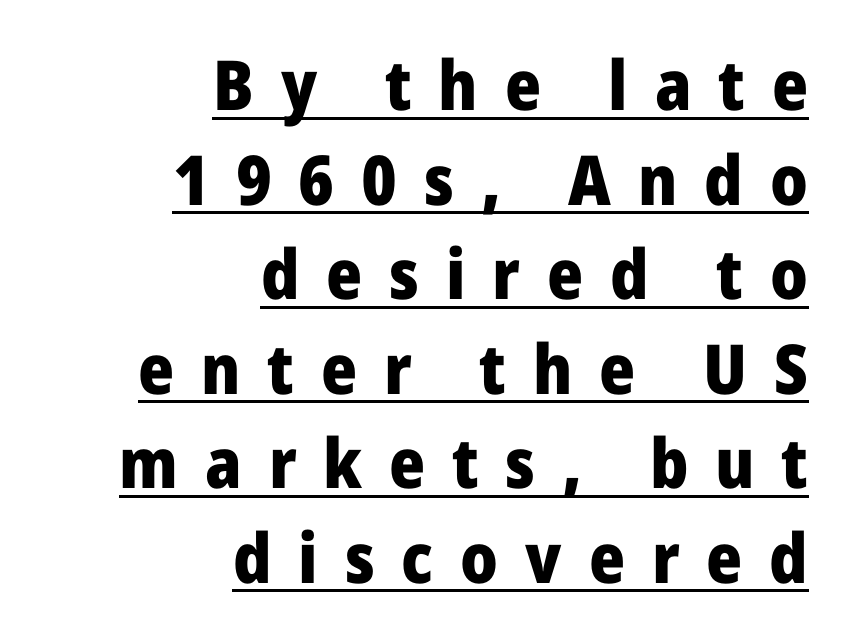
{"serif": "no", "italic": "no", "bold": "yes", "weight": "heavy", "width": "normal", "stroke_contrast": "low", "x_height": "medium", "monospaced": "no", "underline": "yes", "align": "right", "line_spacing": "normal", "line_spacing_ratio": 1.37, "letter_spacing": "wide", "letter_spacing_em": 0.39, "glyph_px": 69}
